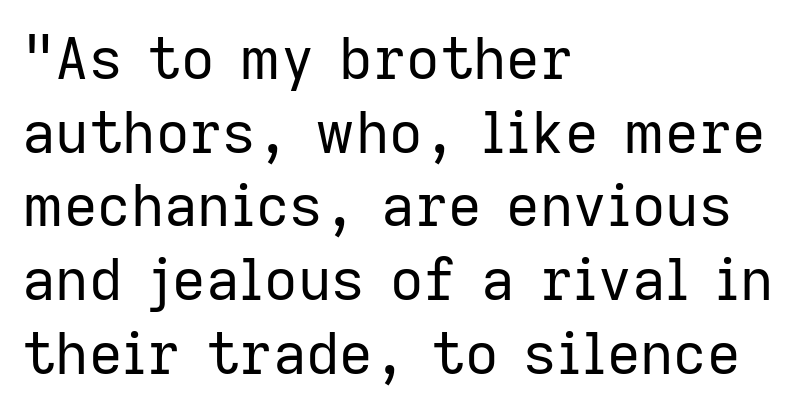
In CSS terms this would be text-align: left. Each letter's strokes conclude bluntly, with no projecting serifs. Summary of weight: not heavy and not bold. Only glyphs here, with clear space below each row.
